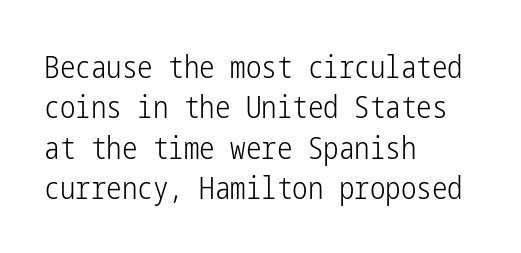
{"serif": "no", "italic": "no", "bold": "no", "weight": "light", "width": "condensed", "stroke_contrast": "low", "x_height": "medium", "underline": "no", "align": "left", "line_spacing": "normal", "line_spacing_ratio": 1.3, "letter_spacing": "normal", "letter_spacing_em": 0.0, "glyph_px": 31}
